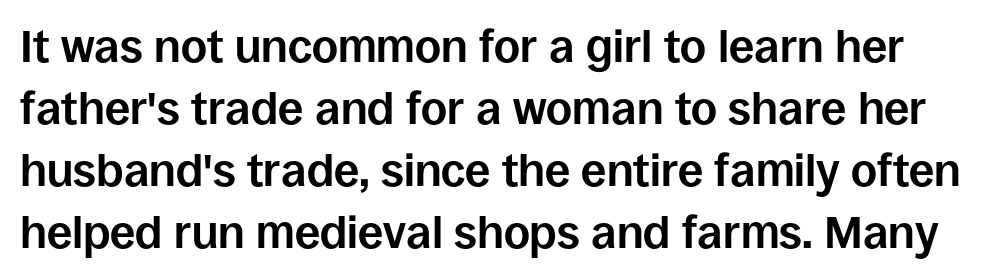
Horizontal bands of white between lines are of average thickness. Proportional: the letters do not fall into vertical columns. I'd call this a sans setting — the letters go barefoot. Typographic density is high because the face is bold. Check the space under the baseline: it is left empty.
